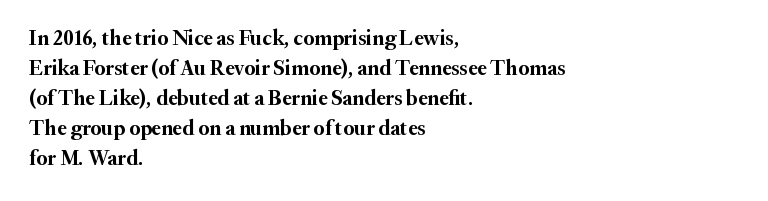
{"italic": "no", "bold": "yes", "underline": "no", "align": "left", "line_spacing": "normal", "line_spacing_ratio": 1.43, "letter_spacing": "normal", "letter_spacing_em": 0.0, "glyph_px": 21}
